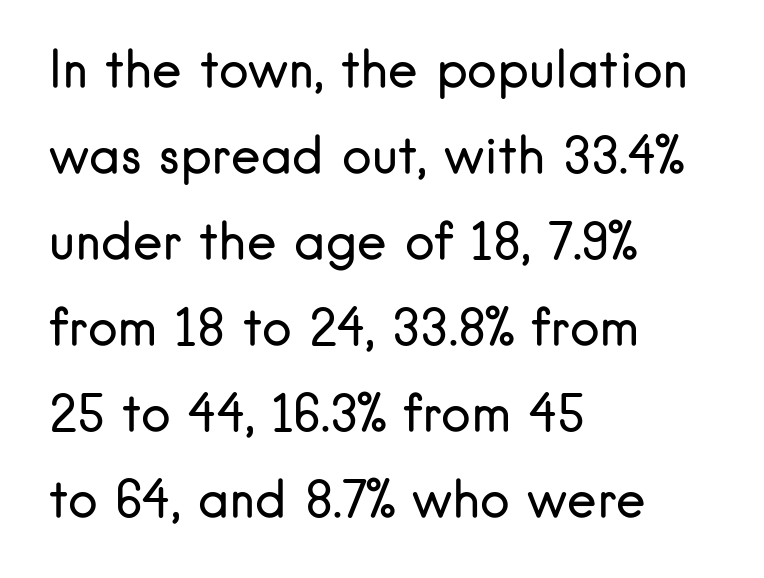
{"serif": "no", "italic": "no", "bold": "no", "weight": "regular", "width": "normal", "stroke_contrast": "low", "x_height": "small", "monospaced": "no", "underline": "no", "align": "left", "line_spacing_ratio": 1.72, "letter_spacing": "normal", "letter_spacing_em": 0.0, "glyph_px": 50}
